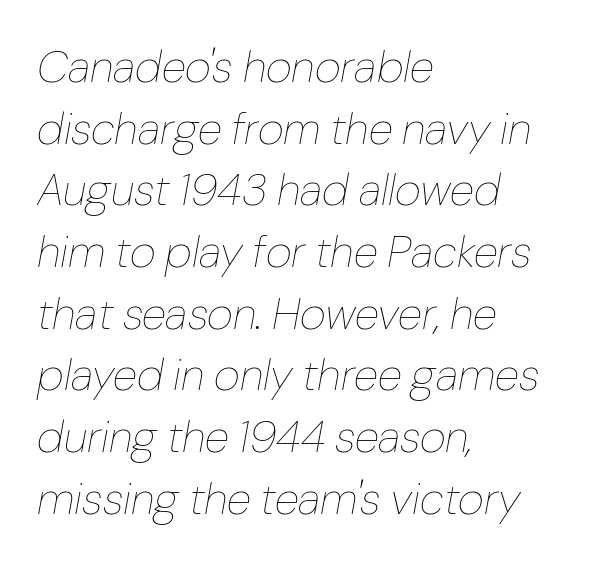
{"italic": "yes", "lean": "right", "slant_degrees": 10, "bold": "no", "weight": "thin", "width": "normal", "stroke_contrast": "low", "x_height": "medium", "monospaced": "no", "underline": "no", "align": "left", "line_spacing": "normal", "line_spacing_ratio": 1.37, "letter_spacing": "normal", "letter_spacing_em": 0.0, "glyph_px": 45}
